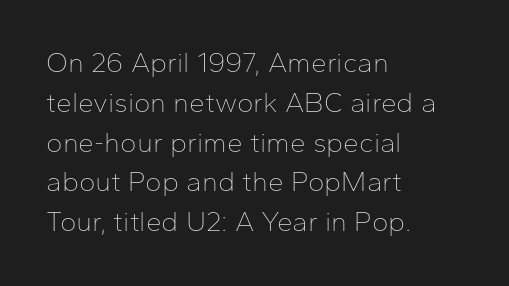
Regular leading. The passage shown is not bold in any degree. Tracking here is standard; glyphs follow each other at the usual distance. Designer's note — italics off, roman on.
